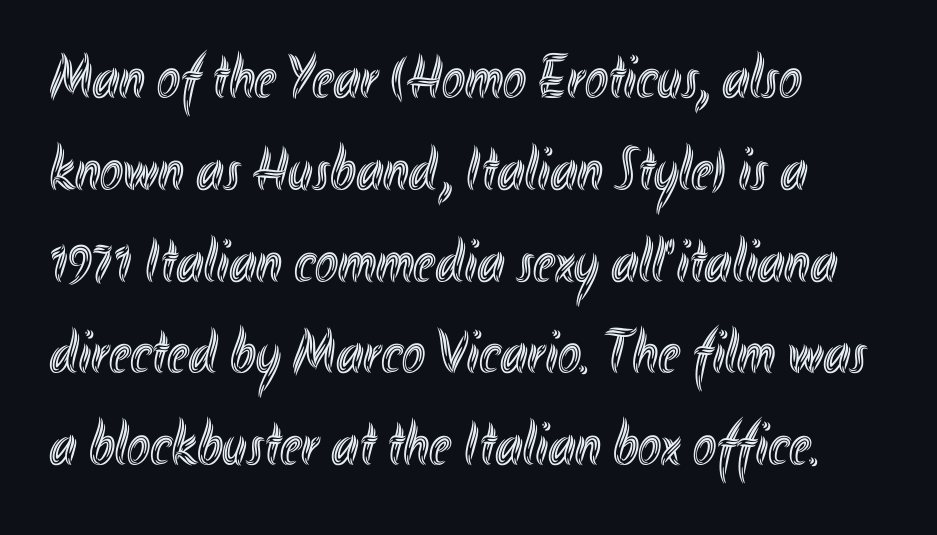
Q: Is the text italic (slanted)? A: Yes.
Q: Is the text underlined? A: No.
Q: How is the paragraph aligned? A: Left-aligned.
Q: Is the spacing between letters normal or unusually wide? A: Normal.
Q: Is the spacing between lines tight, normal or loose? A: Normal.
Q: Width (condensed, normal, or wide)? A: Condensed.
Q: x-height? A: Small.
Q: Monospaced? A: No.
